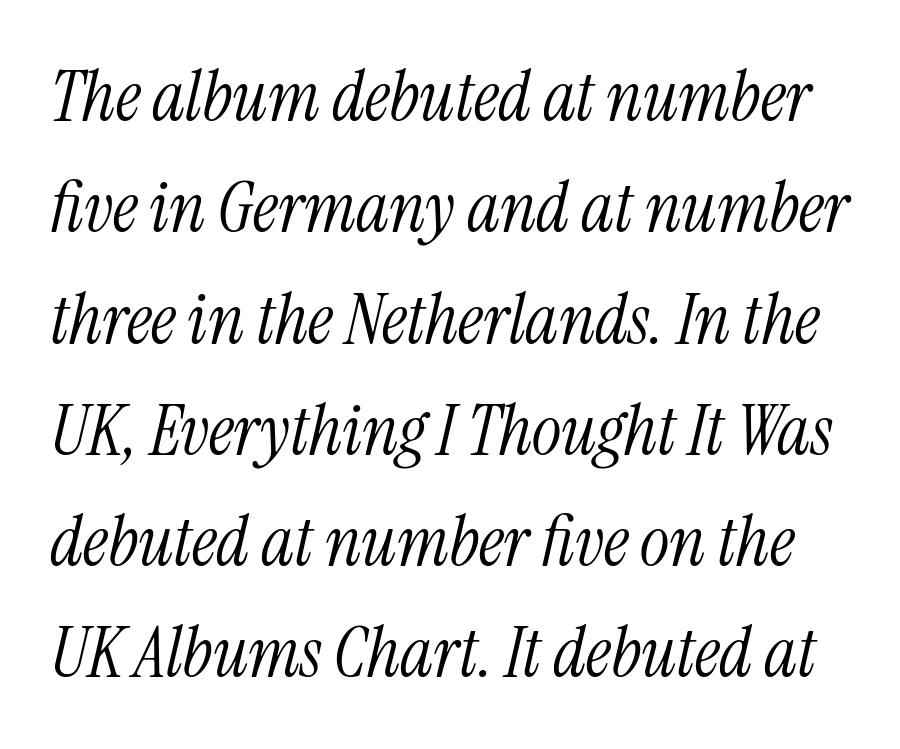
The typeface has the unassuming heft of standard copy or less. Font category for this specimen: serif. Beneath every word, the page is bare. Leading matches the norm, producing a regular column.
